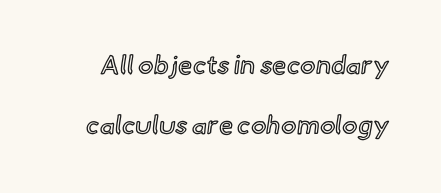
Nobody drew a line under any word here. How would I describe the line gaps? Wide and relaxed. Look at the tracking — it's just the regular setting, nothing added.
